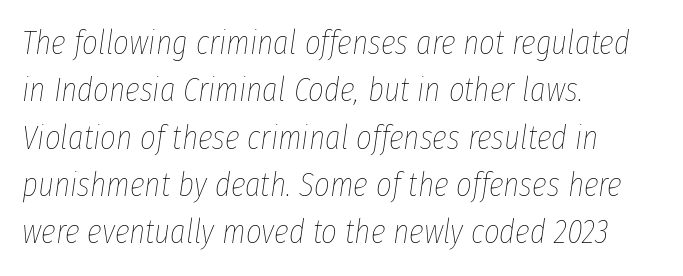
The image shows 34 px thin, condensed type, italic (leaning right); set left-aligned, normal line spacing (1.39x), normal letter spacing, not underlined; low stroke contrast and a medium x-height.
